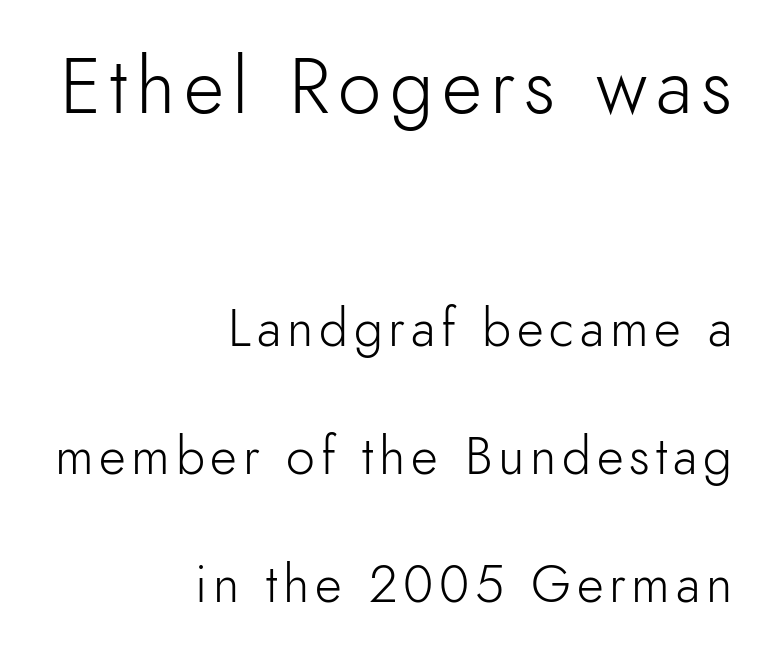
Q: Is the text bold? A: No.
Q: Is the text italic (slanted)? A: No, it is upright.
Q: Is the typeface a serif or a sans-serif typeface? A: Sans-serif.
Q: Is the text underlined? A: No.
Q: How is the paragraph aligned? A: Right-aligned.
Q: Is the spacing between lines tight, normal or loose? A: Loose.
Q: Which block of text is set in a larger size, the first (top) or the second (bottom)? A: The first (top) one.
Q: Width (condensed, normal, or wide)? A: Normal.
Q: x-height? A: Small.
Q: Monospaced? A: No.
